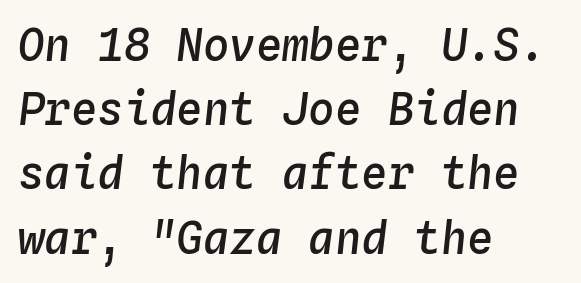
The image shows 44 px semibold type, italic (leaning right), monospaced; set left-aligned, normal line spacing (1.46x), normal letter spacing, not underlined; low stroke contrast and a medium x-height.
